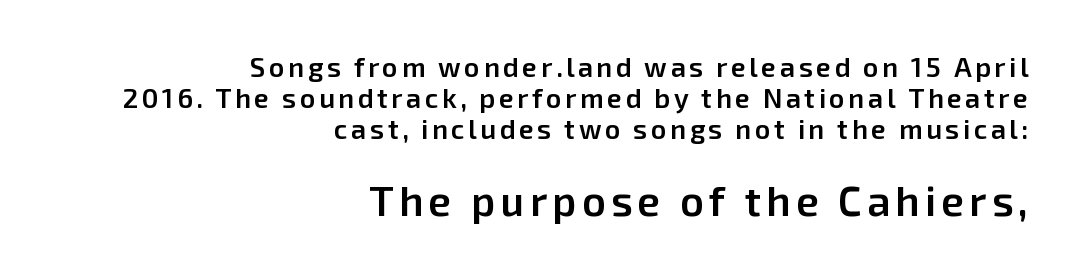
The image shows 41 px semibold sans-serif type, upright; set right-aligned, tight line spacing (1.14x), not underlined; the second (bottom) block is 1.52x larger; low stroke contrast and a medium x-height.
